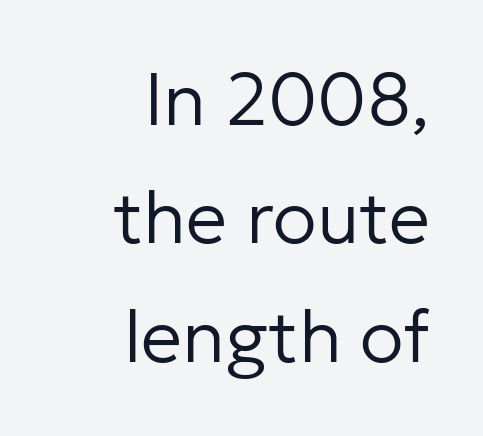
The letters sit at their default tracking, neither squeezed nor spread. Short and long lines alike share a common ending point at right. The font's upright variant was chosen for this text. Note the varied advance widths — an 'i' is clearly narrower than an 'm'. Honestly, there is no underline to notice here at all.
